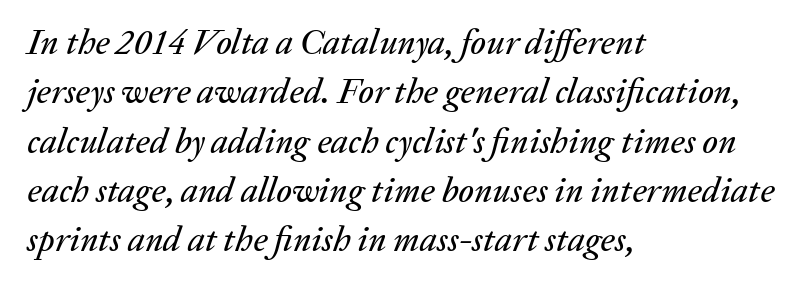
{"italic": "yes", "lean": "right", "slant_degrees": 20, "width": "normal", "stroke_contrast": "low", "x_height": "medium", "monospaced": "no", "underline": "no", "align": "left", "line_spacing": "normal", "line_spacing_ratio": 1.41, "letter_spacing": "normal", "letter_spacing_em": 0.0, "glyph_px": 35}
